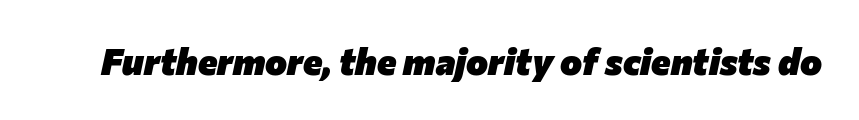
In terms of weight, the rendering is a true, heavy bold. You could not count columns in this text — the font is proportionally spaced. These lines were composed using italics. Nobody drew a line under any word here. Tracking value appears to be zero — textbook default spacing.
